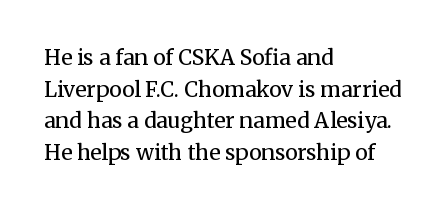
Style check: upright. Leftover space on each line is placed entirely after the last word. The rows are spaced the way most documents space them. The font is comparable to plain body text, perhaps lighter. Honestly, there is no underline to notice here at all. Nobody touched the tracking dial on this one.
